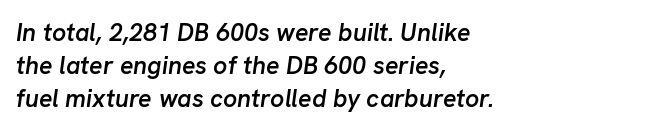
A typesetter would call this leading conventional body-copy spacing. The characters look somewhat weighty, a semibold short of true bold. Layout note: lines flush left. A bare baseline throughout the passage. This sample uses an oblique cut, with every glyph tilted off the vertical. Here the glyphs are tracked normally, forming tight word shapes.
